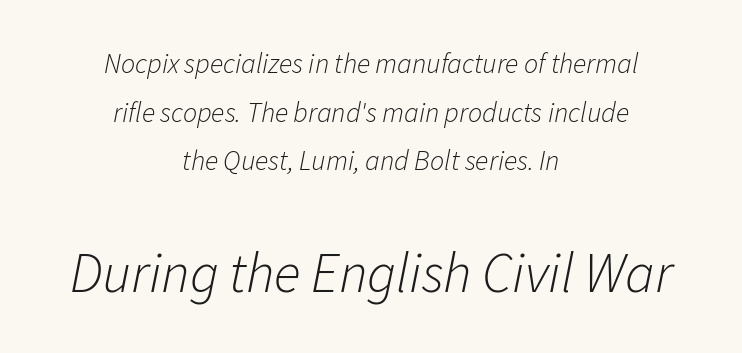
The block sitting lower on the canvas is the one with enlarged characters. Glance below the letters and you will spot only blank space. The strokes are not fattened; the text isn't bold. The letters advance in unequal steps, a hallmark of proportional type. What stands out about the letter spacing? Nothing — it is the standard amount.
